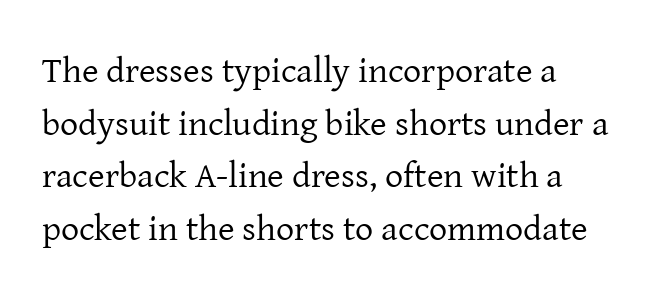
The image shows 36 px regular-weight serif type, upright; set normal line spacing (1.46x), normal letter spacing, not underlined; low stroke contrast and a medium x-height.
